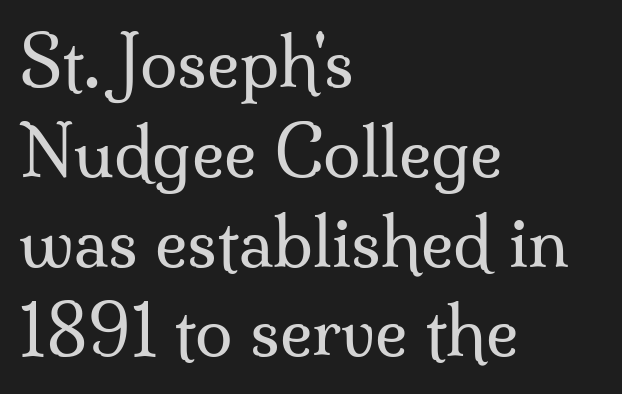
Q: Is the text bold? A: No.
Q: Is the text italic (slanted)? A: No, it is upright.
Q: Is the typeface a serif or a sans-serif typeface? A: Serif.
Q: Is the text underlined? A: No.
Q: How is the paragraph aligned? A: Left-aligned.
Q: Is the spacing between letters normal or unusually wide? A: Normal.
Q: Is the spacing between lines tight, normal or loose? A: Normal.
Q: Width (condensed, normal, or wide)? A: Normal.
Q: Stroke contrast? A: Medium.
Q: x-height? A: Small.
Q: Monospaced? A: No.
